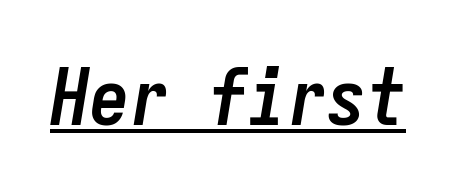
Q: Is the text bold? A: Yes.
Q: Is the text italic (slanted)? A: Yes, it leans right by about 9 degrees.
Q: Is the text underlined? A: Yes.
Q: Is the spacing between letters normal or unusually wide? A: Normal.
Q: Width (condensed, normal, or wide)? A: Condensed.
Q: Stroke contrast? A: Low.
Q: x-height? A: Medium.
Q: Monospaced? A: Yes.
